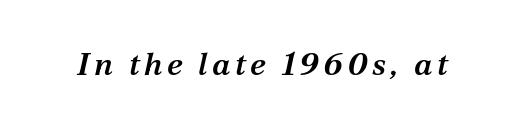
The text was rendered using a seriffed face with decorative stroke endings. Here the designer chose a conventional face with non-uniform glyph widths. The zone under the glyphs is completely vacant. I'd describe the lettering as semibold — firm but not a full bold.
